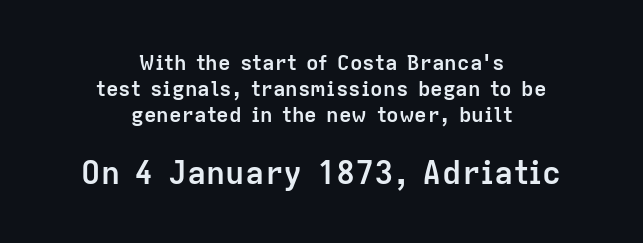
The image shows 32 px semibold sans-serif type, upright; set centered, line spacing 1.24x, normal letter spacing, not underlined; the second (bottom) block is 1.52x larger; low stroke contrast and a medium x-height.
